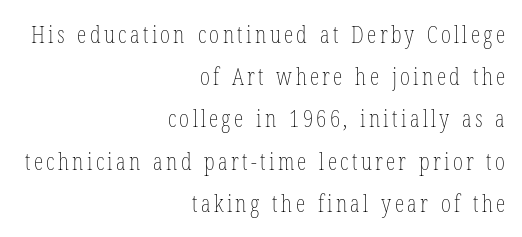
The glyphs are unaccompanied by any horizontal stroke below them. The typesetter chose a ragged-left arrangement here. This sample uses an upright cut, with every glyph sitting square on the baseline. The letterforms sit at book weight or below.
